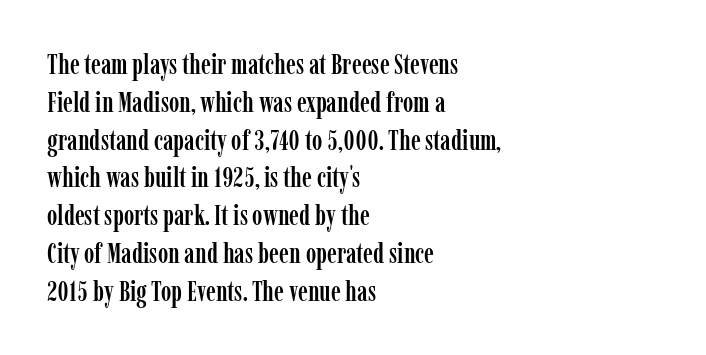
Q: Is the text italic (slanted)? A: No, it is upright.
Q: Is the typeface a serif or a sans-serif typeface? A: Serif.
Q: Is the text underlined? A: No.
Q: How is the paragraph aligned? A: Left-aligned.
Q: Is the spacing between letters normal or unusually wide? A: Normal.
Q: Is the spacing between lines tight, normal or loose? A: Normal.
Q: Width (condensed, normal, or wide)? A: Condensed.
Q: Stroke contrast? A: Low.
Q: x-height? A: Medium.
Q: Monospaced? A: No.
